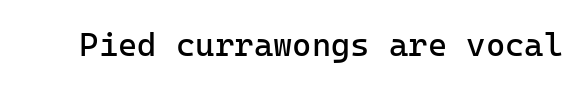
The image shows 33 px regular-weight sans-serif type, upright; set normal letter spacing, not underlined; low stroke contrast and a medium x-height.
